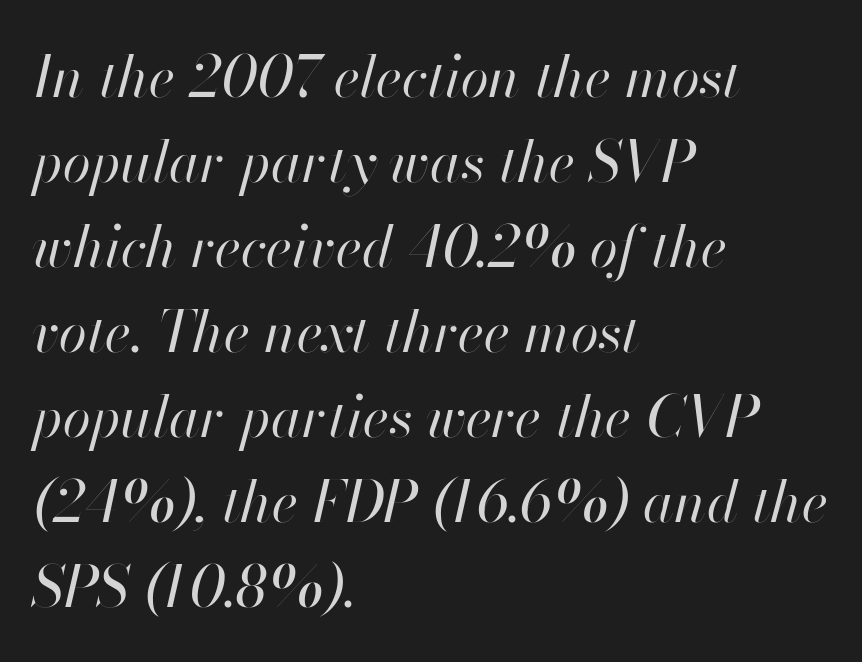
{"italic": "yes", "lean": "right", "slant_degrees": 13, "bold": "no", "weight": "regular", "width": "normal", "stroke_contrast": "high", "x_height": "small", "monospaced": "no", "underline": "no", "align": "left", "line_spacing": "normal", "line_spacing_ratio": 1.49, "letter_spacing": "normal", "letter_spacing_em": 0.0, "glyph_px": 57}
